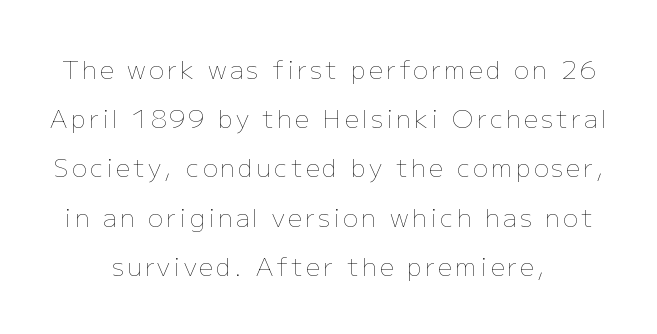
Q: Is the text bold? A: No.
Q: Is the text italic (slanted)? A: No, it is upright.
Q: Is the text underlined? A: No.
Q: How is the paragraph aligned? A: Centered.
Q: Is the spacing between lines tight, normal or loose? A: Loose.
